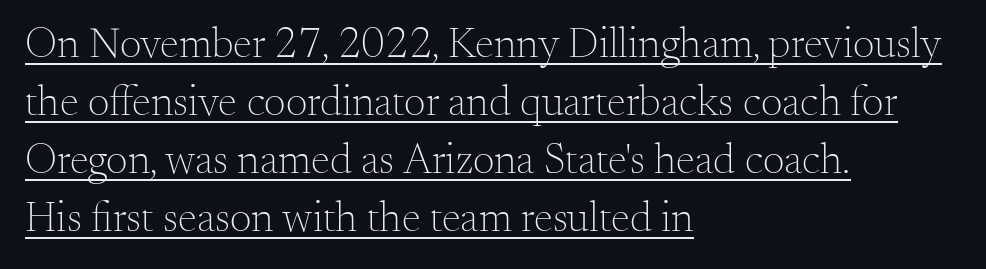
{"serif": "yes", "italic": "no", "bold": "no", "weight": "light", "width": "normal", "stroke_contrast": "medium", "x_height": "small", "monospaced": "no", "underline": "yes", "align": "left", "line_spacing": "normal", "line_spacing_ratio": 1.35, "letter_spacing": "normal", "letter_spacing_em": 0.0, "glyph_px": 43}
